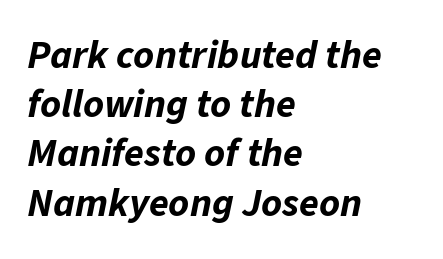
The image shows 40 px bold type, italic (leaning right); set left-aligned, line spacing 1.23x, normal letter spacing, not underlined; low stroke contrast and a medium x-height.
